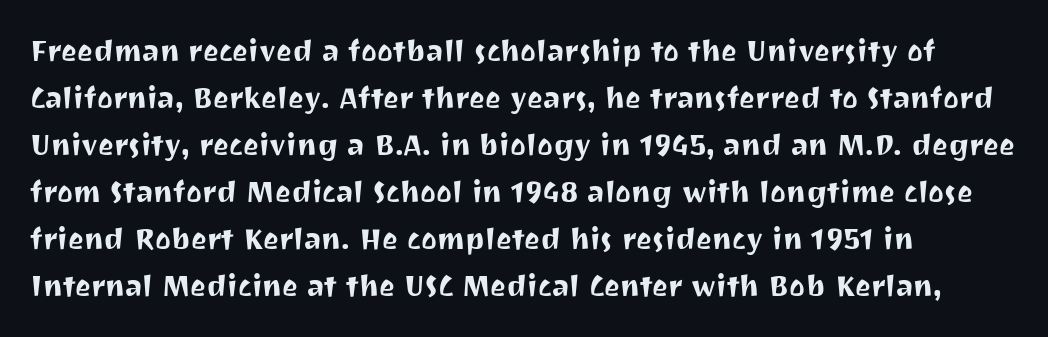
Q: Is the text italic (slanted)? A: No, it is upright.
Q: Is the typeface a serif or a sans-serif typeface? A: Sans-serif.
Q: Is the text underlined? A: No.
Q: How is the paragraph aligned? A: Left-aligned.
Q: Is the spacing between letters normal or unusually wide? A: Normal.
Q: Is the spacing between lines tight, normal or loose? A: Normal.
Q: Width (condensed, normal, or wide)? A: Normal.
Q: Stroke contrast? A: Medium.
Q: x-height? A: Medium.
Q: Monospaced? A: No.
